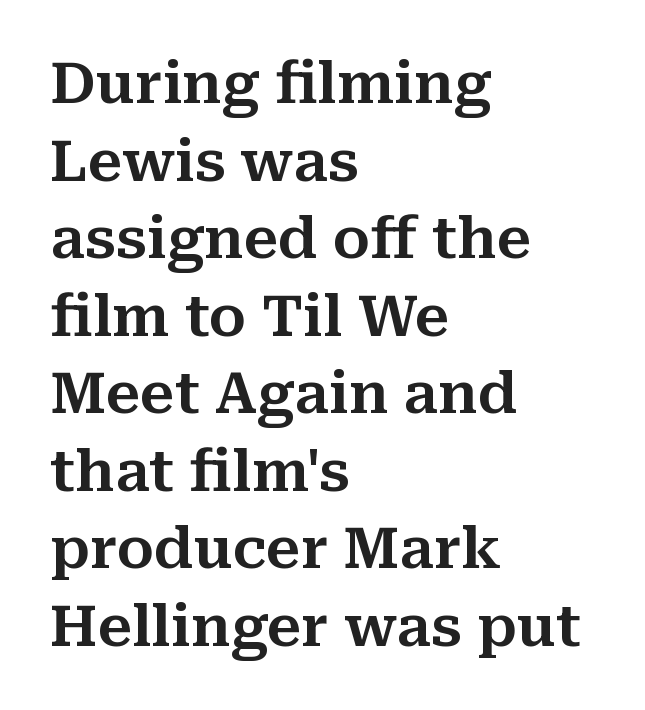
Leftover space on each line is placed entirely after the last word. Type style note: has serifs. Each word holds together tightly as a unit, with standard inter-letter gaps. Every character sits straight up, as roman type does. Evenly set lines give the paragraph a standard silhouette.
